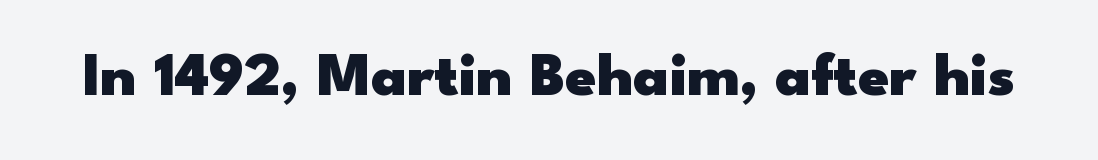
The lettering holds an erect, upright posture throughout. The typesetting leans heavy: a genuine bold. In terms of letterform style, serifs are entirely absent. Caption: standard tracking, unaltered. The space directly below the letters is spotless. Do the characters align in a grid? No, the font is proportional.
